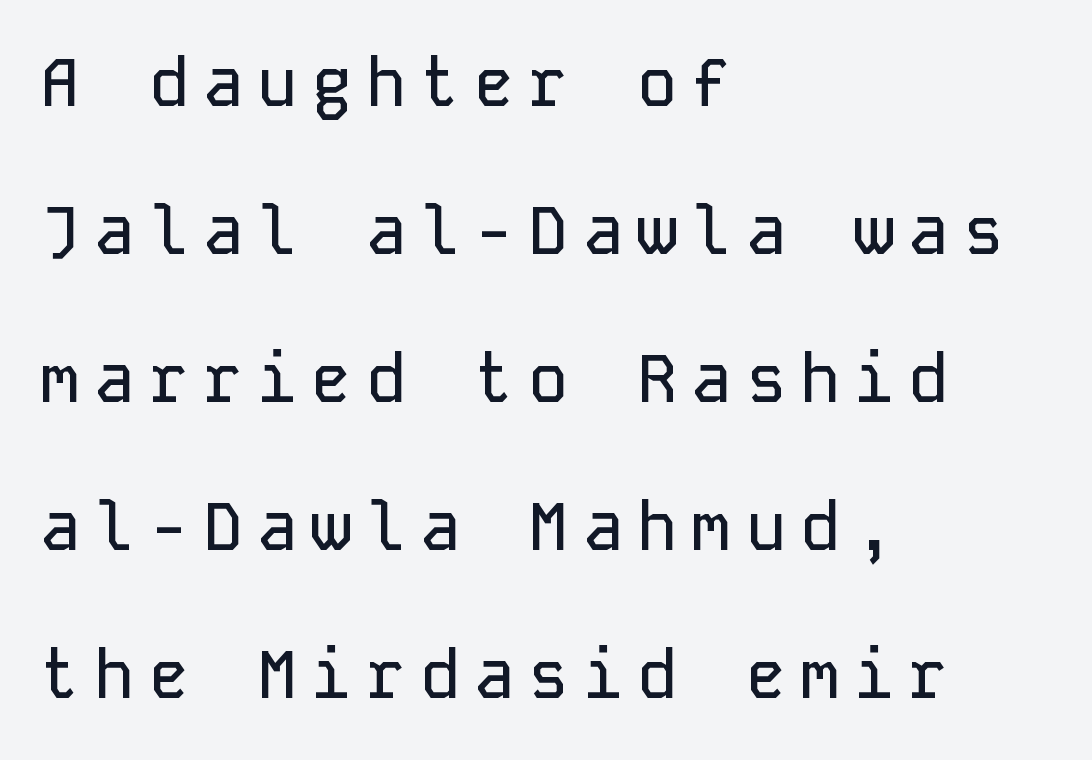
Each row of text sits above clean, open space. Rows of type keep a wide berth in the vertical direction. Style check: upright. Students, note that the glyphs here are deliberately spaced far apart. The font family rendered here belongs to the sans-serif group. The text block is weighted toward the left margin, trailing off unevenly rightward.
